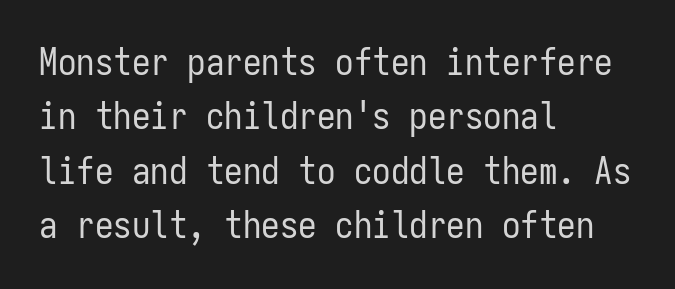
Glyph-to-glyph distance matches everyday printed text. Spacing verdict: monospaced, one width for all characters. This sample uses a sans-serif face. Students, observe: this is what conventionally led text looks like.
